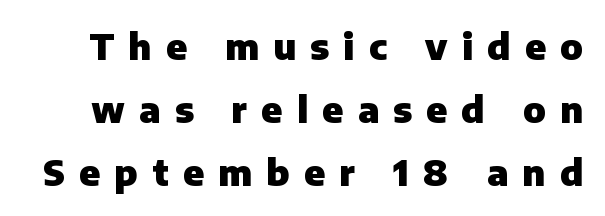
The foot of each line stays bare and open. The passage shown is typed in a proportional face where columns would drift. What kind of face is this? One without serifs — a sans. Is the letter spacing exaggerated? Yes — the characters are pushed far apart. Strong, thick strokes mark this as bold type. Posture: upright roman.
